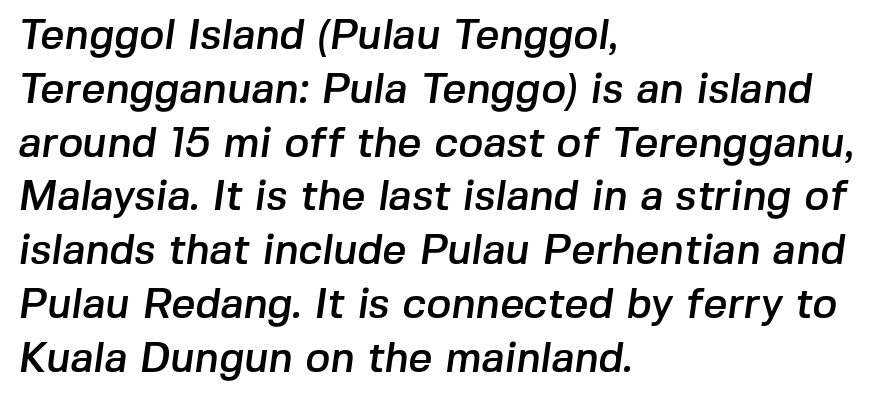
Q: Is the typeface a serif or a sans-serif typeface? A: Sans-serif.
Q: Is the text underlined? A: No.
Q: How is the paragraph aligned? A: Left-aligned.
Q: Is the spacing between letters normal or unusually wide? A: Normal.
Q: Is the spacing between lines tight, normal or loose? A: Normal.
Q: Width (condensed, normal, or wide)? A: Normal.
Q: Stroke contrast? A: Low.
Q: x-height? A: Medium.
Q: Monospaced? A: No.
